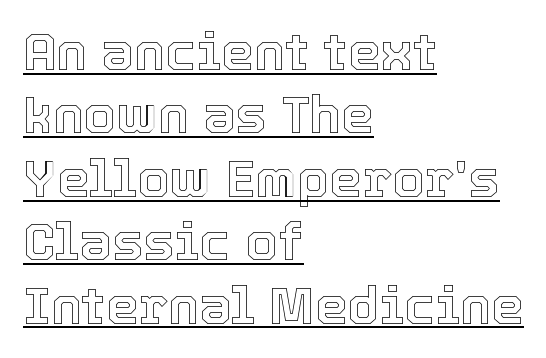
{"italic": "no", "width": "normal", "x_height": "medium", "monospaced": "no", "underline": "yes", "align": "left", "line_spacing_ratio": 1.22, "letter_spacing": "normal", "letter_spacing_em": 0.0, "glyph_px": 52}
